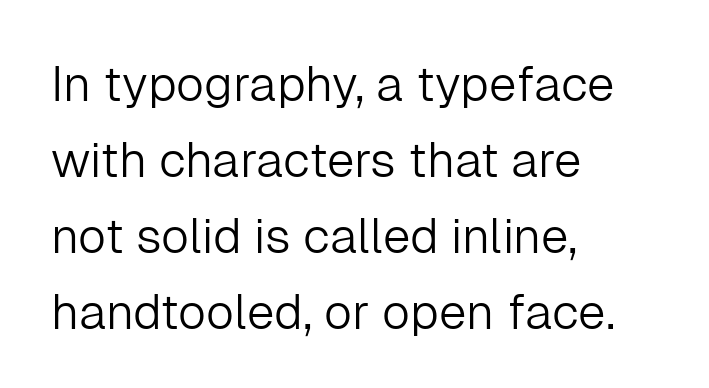
{"serif": "no", "italic": "no", "bold": "no", "weight": "light", "width": "normal", "stroke_contrast": "low", "x_height": "medium", "monospaced": "no", "underline": "no", "align": "left", "line_spacing": "normal", "line_spacing_ratio": 1.55, "letter_spacing": "normal", "letter_spacing_em": 0.0, "glyph_px": 49}
